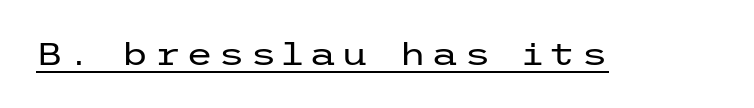
The image shows 31 px regular-weight, wide sans-serif type, upright; set underlined; low stroke contrast and a medium x-height.
